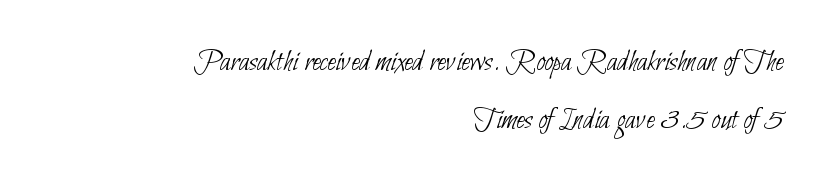
To sum up the face: it is a sans, with no serifs. Plain, unruled lines of type. The letterforms sit at book weight or below. Horizontally, the lines are justified to the trailing edge only. Spacing verdict: proportional, widths tailored to each character.
